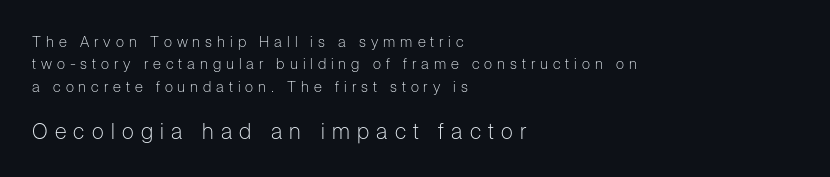
The image shows 22 px text type, upright; set left-aligned, normal line spacing (1.49x), unusually wide letter spacing (+0.33 em), not underlined; the second (bottom) block is 1.47x larger.
